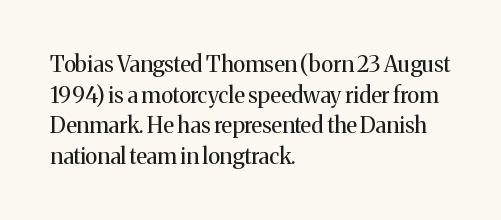
Q: Is the text bold? A: No.
Q: Is the text italic (slanted)? A: No, it is upright.
Q: Is the text underlined? A: No.
Q: How is the paragraph aligned? A: Left-aligned.
Q: Is the spacing between letters normal or unusually wide? A: Normal.
Q: Is the spacing between lines tight, normal or loose? A: Normal.
